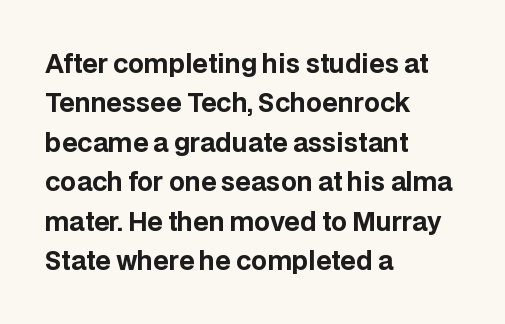
The image shows 25 px bold type, upright; set left-aligned, normal line spacing (1.58x), normal letter spacing, not underlined.
